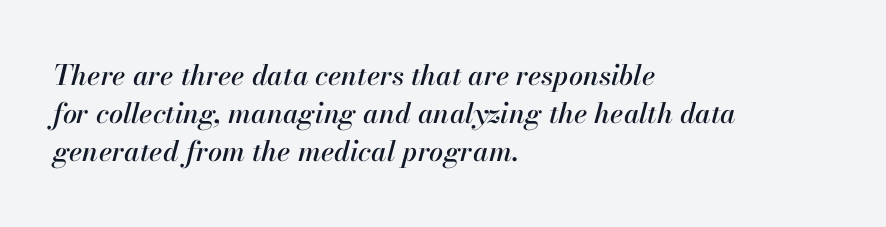
Q: Is the text italic (slanted)? A: Yes, it leans right by about 13 degrees.
Q: Is the text underlined? A: No.
Q: How is the paragraph aligned? A: Left-aligned.
Q: Is the spacing between letters normal or unusually wide? A: Normal.
Q: Is the spacing between lines tight, normal or loose? A: Normal.
Q: Width (condensed, normal, or wide)? A: Normal.
Q: Stroke contrast? A: High.
Q: x-height? A: Small.
Q: Monospaced? A: No.
